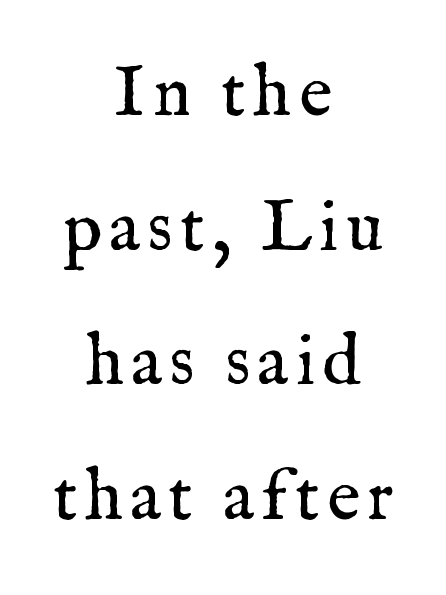
{"serif": "yes", "italic": "no", "bold": "no", "weight": "regular", "width": "normal", "stroke_contrast": "medium", "x_height": "medium", "monospaced": "no", "underline": "no", "align": "center", "line_spacing_ratio": 1.87, "glyph_px": 72}
